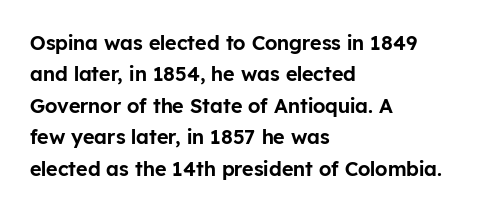
Compared with a centered layout, this one pins lines to the left instead. The space beneath each line is pristine and unruled. The passage shown stacks its lines at a standard gap. Do the letters lean? They stand straight. Spacing between characters is what you'd get straight out of the box.
